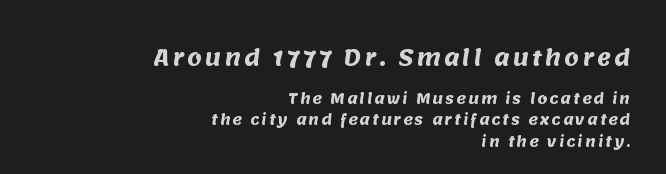
{"bold": "yes", "underline": "no", "align": "right", "line_spacing": "normal", "line_spacing_ratio": 1.53, "larger_block": "first", "size_ratio": 1.5, "glyph_px": 21}
